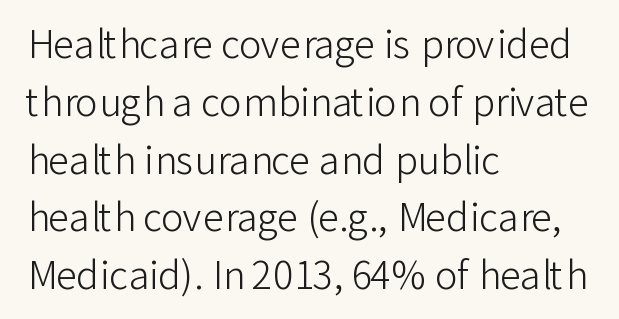
{"serif": "no", "italic": "no", "bold": "no", "weight": "light", "width": "normal", "stroke_contrast": "low", "x_height": "medium", "monospaced": "no", "underline": "no", "align": "left", "line_spacing": "normal", "line_spacing_ratio": 1.52, "letter_spacing": "normal", "letter_spacing_em": 0.0, "glyph_px": 38}
